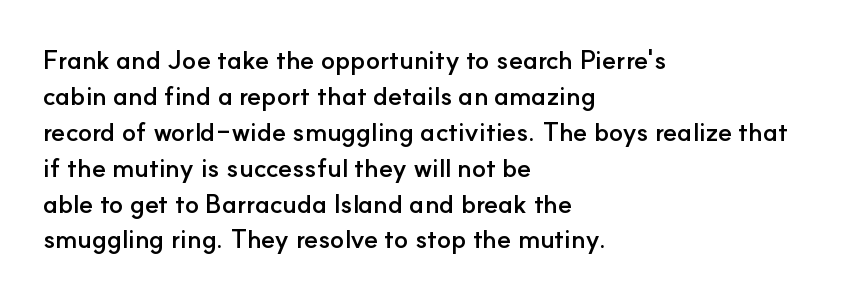
The image shows 26 px bold type, upright; set left-aligned, normal line spacing (1.38x), normal letter spacing, not underlined.
